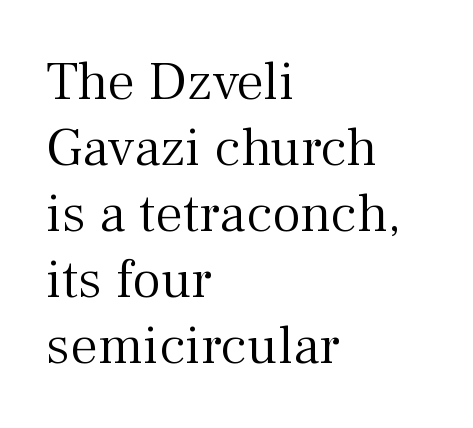
The image shows 55 px light serif type, upright; set left-aligned, line spacing 1.2x, normal letter spacing, not underlined; medium stroke contrast and a medium x-height.
